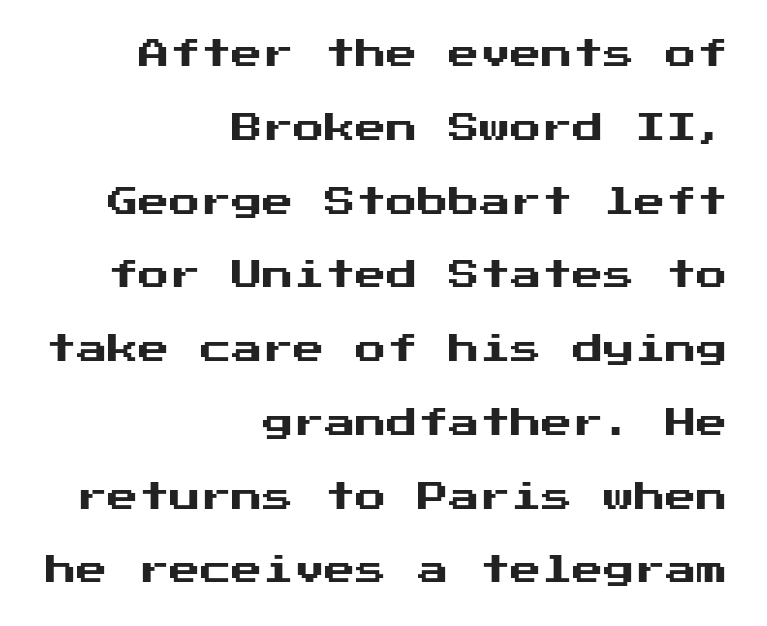
The image shows 31 px sans-serif type, upright; set right-aligned, loose line spacing (2.38x), normal letter spacing, not underlined; medium stroke contrast and a medium x-height.
